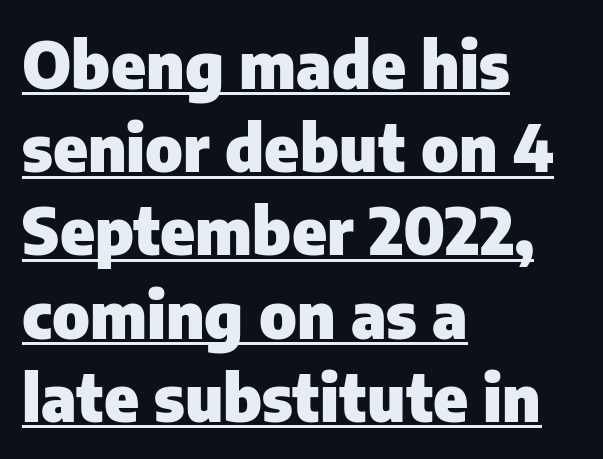
The image shows 65 px heavy sans-serif type, upright; set left-aligned, normal line spacing (1.28x), normal letter spacing, underlined; low stroke contrast and a medium x-height.
